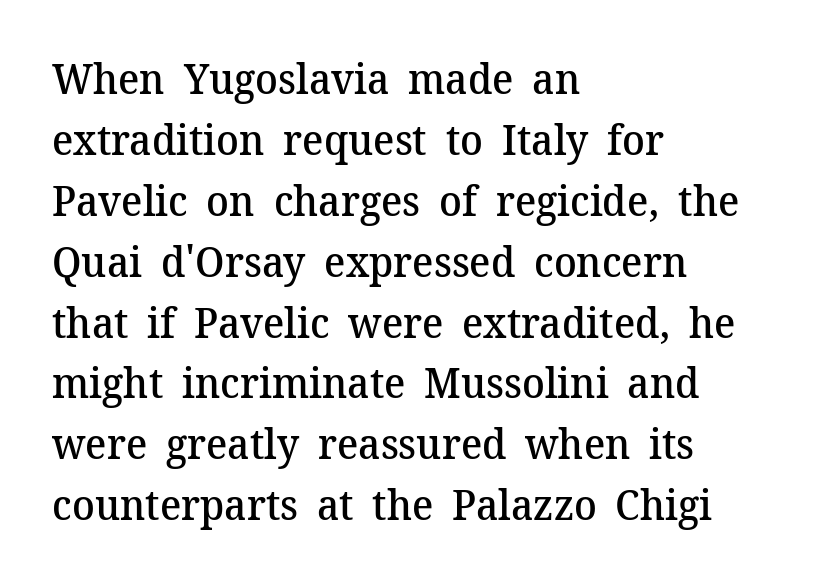
Q: Is the text bold? A: Semi-bold.
Q: Is the text italic (slanted)? A: No, it is upright.
Q: Is the typeface a serif or a sans-serif typeface? A: Serif.
Q: Is the text underlined? A: No.
Q: How is the paragraph aligned? A: Left-aligned.
Q: Is the spacing between letters normal or unusually wide? A: Normal.
Q: Is the spacing between lines tight, normal or loose? A: Normal.
Q: Width (condensed, normal, or wide)? A: Normal.
Q: Stroke contrast? A: Medium.
Q: x-height? A: Medium.
Q: Monospaced? A: No.
